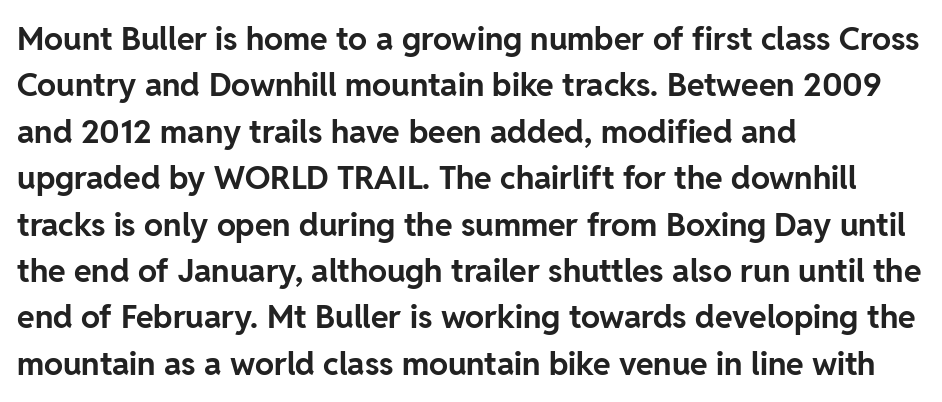
{"serif": "no", "italic": "no", "bold": "yes", "weight": "bold", "width": "normal", "stroke_contrast": "low", "x_height": "medium", "monospaced": "no", "underline": "no", "align": "left", "line_spacing": "normal", "line_spacing_ratio": 1.45, "letter_spacing": "normal", "letter_spacing_em": 0.0, "glyph_px": 32}
